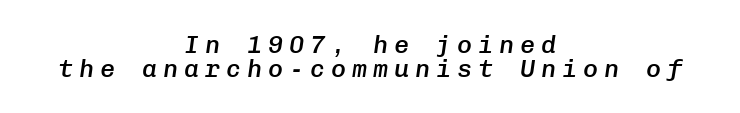
Q: Is the text bold? A: Semi-bold.
Q: Is the text italic (slanted)? A: Yes, it leans right by about 8 degrees.
Q: Is the text underlined? A: No.
Q: How is the paragraph aligned? A: Centered.
Q: Is the spacing between letters normal or unusually wide? A: Unusually wide.
Q: Is the spacing between lines tight, normal or loose? A: Tight.
